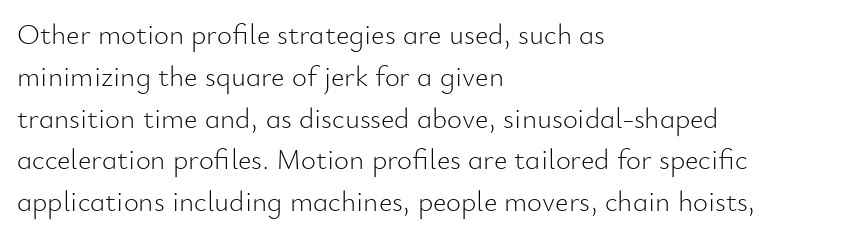
Q: Is the text bold? A: No.
Q: Is the text italic (slanted)? A: No, it is upright.
Q: Is the typeface a serif or a sans-serif typeface? A: Sans-serif.
Q: Is the text underlined? A: No.
Q: How is the paragraph aligned? A: Left-aligned.
Q: Is the spacing between letters normal or unusually wide? A: Normal.
Q: Is the spacing between lines tight, normal or loose? A: Normal.
Q: Width (condensed, normal, or wide)? A: Normal.
Q: Stroke contrast? A: Low.
Q: x-height? A: Small.
Q: Monospaced? A: No.
